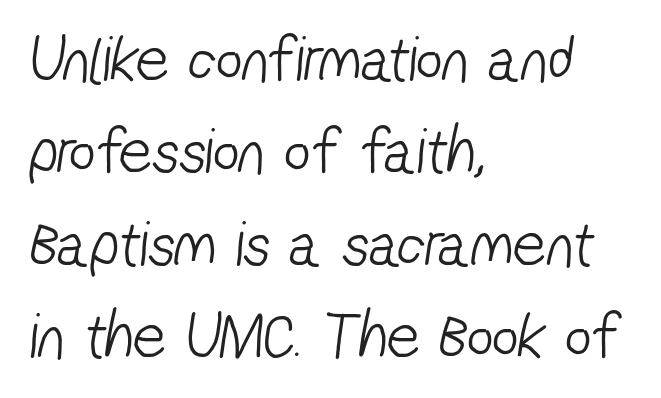
The baseline area is clear. One-word summary of the alignment: left. The cut favours lightness, reaching ordinary text weight at its darkest. Looks like regular typesetting: each glyph gets only the width it needs.
